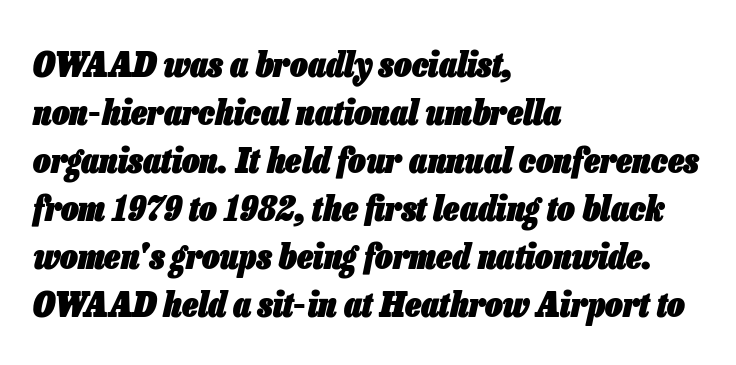
The image shows 35 px heavy, condensed type, italic (leaning right); set left-aligned, normal line spacing (1.37x), normal letter spacing, not underlined; low stroke contrast and a medium x-height.
